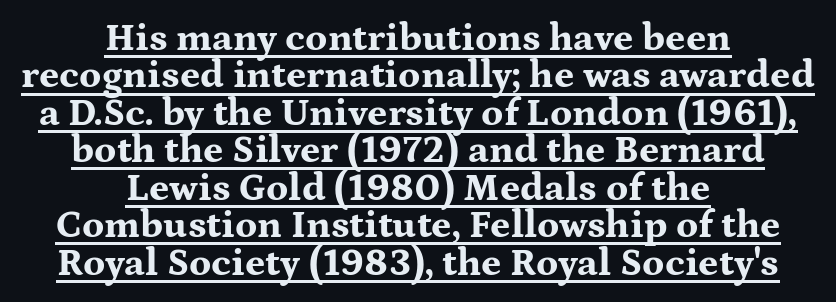
Does the lettering tilt? It doesn't — this is upright. This sample is center-justified, so both line endings float freely. A full-strength bold gives these letters their thick strokes. These lines are rendered in a variable-pitch font. If you measured baseline to baseline, you'd find a short distance.
